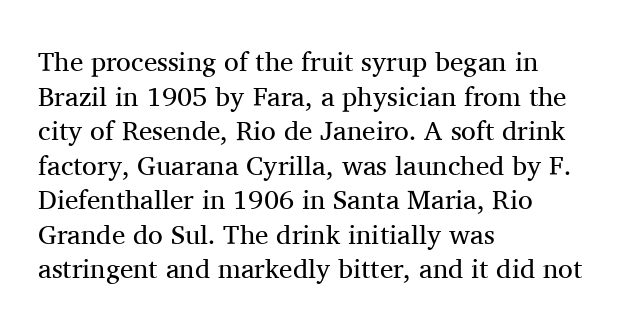
The block of text has a typical density, with ordinary space between rows. Which margin do the lines hug? The left one — the right edge is uneven. The space directly below the letters is spotless. This is the regular roman posture of the typeface. Does extra space separate the letters? No, they use regular spacing.
